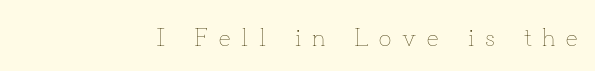
Q: Is the text bold? A: No.
Q: Is the text italic (slanted)? A: No, it is upright.
Q: Is the text underlined? A: No.
Q: Is the spacing between letters normal or unusually wide? A: Unusually wide.
